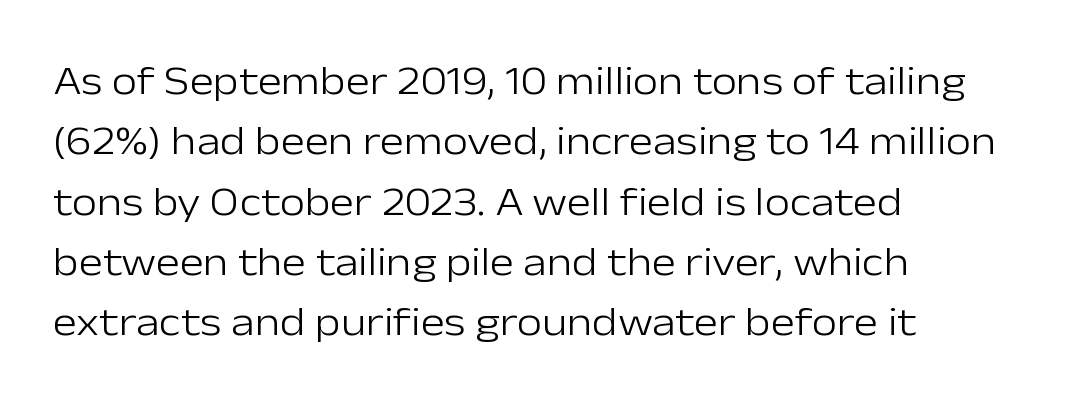
The zone under the glyphs is completely vacant. Serifs: no, the terminals of the letterforms are clean. The lettering stays uniformly vertical, giving the passage a roman look. Teacher's note: observe the even left margin — that is flush-left alignment.
